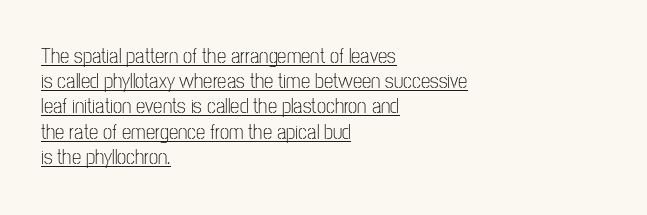
{"italic": "no", "bold": "no", "underline": "yes", "align": "left", "line_spacing_ratio": 1.2, "letter_spacing": "normal", "letter_spacing_em": 0.0, "glyph_px": 21}
